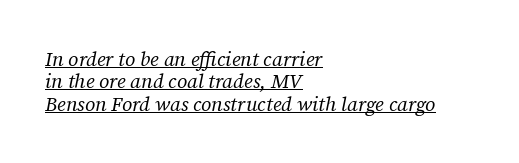
Q: Is the text bold? A: No.
Q: Is the text italic (slanted)? A: Yes, it leans right by about 12 degrees.
Q: Is the text underlined? A: Yes.
Q: How is the paragraph aligned? A: Left-aligned.
Q: Is the spacing between letters normal or unusually wide? A: Normal.
Q: Is the spacing between lines tight, normal or loose? A: Tight.
